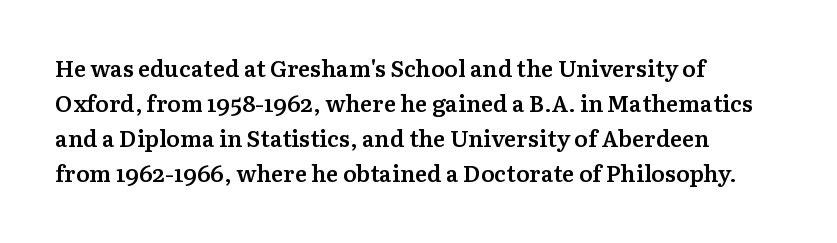
{"italic": "no", "bold": "semi", "underline": "no", "align": "left", "line_spacing": "normal", "line_spacing_ratio": 1.52, "letter_spacing": "normal", "letter_spacing_em": 0.0, "glyph_px": 23}
